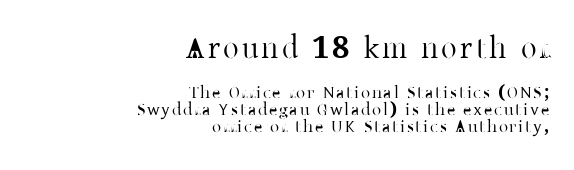
The image shows 31 px serif type, upright; set right-aligned, tight line spacing (0.95x), not underlined; the first (top) block is 1.72x larger; low stroke contrast and a medium x-height.
